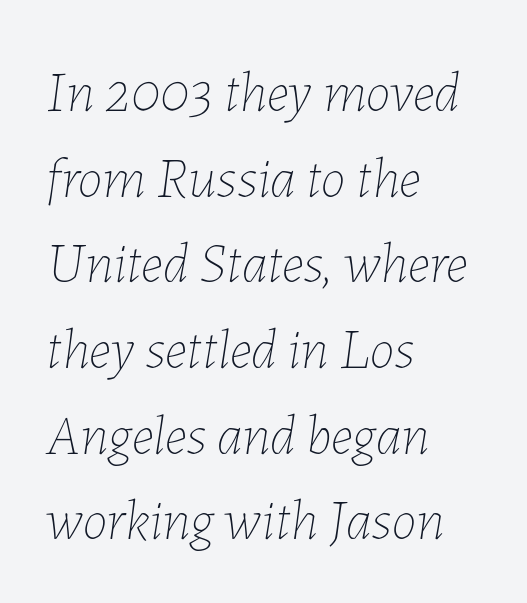
{"italic": "yes", "lean": "right", "slant_degrees": 7, "bold": "no", "weight": "thin", "width": "normal", "stroke_contrast": "low", "x_height": "medium", "monospaced": "no", "underline": "no", "align": "left", "line_spacing": "normal", "line_spacing_ratio": 1.53, "letter_spacing": "normal", "letter_spacing_em": 0.0, "glyph_px": 56}
